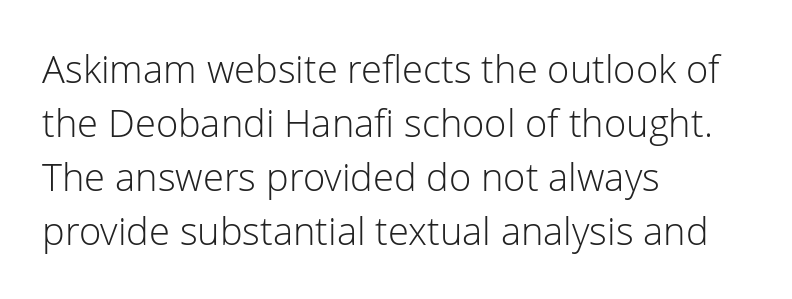
Q: Is the text bold? A: No.
Q: Is the text italic (slanted)? A: No, it is upright.
Q: Is the typeface a serif or a sans-serif typeface? A: Sans-serif.
Q: Is the text underlined? A: No.
Q: How is the paragraph aligned? A: Left-aligned.
Q: Is the spacing between letters normal or unusually wide? A: Normal.
Q: Is the spacing between lines tight, normal or loose? A: Normal.
Q: Width (condensed, normal, or wide)? A: Normal.
Q: Stroke contrast? A: Low.
Q: x-height? A: Medium.
Q: Monospaced? A: No.
